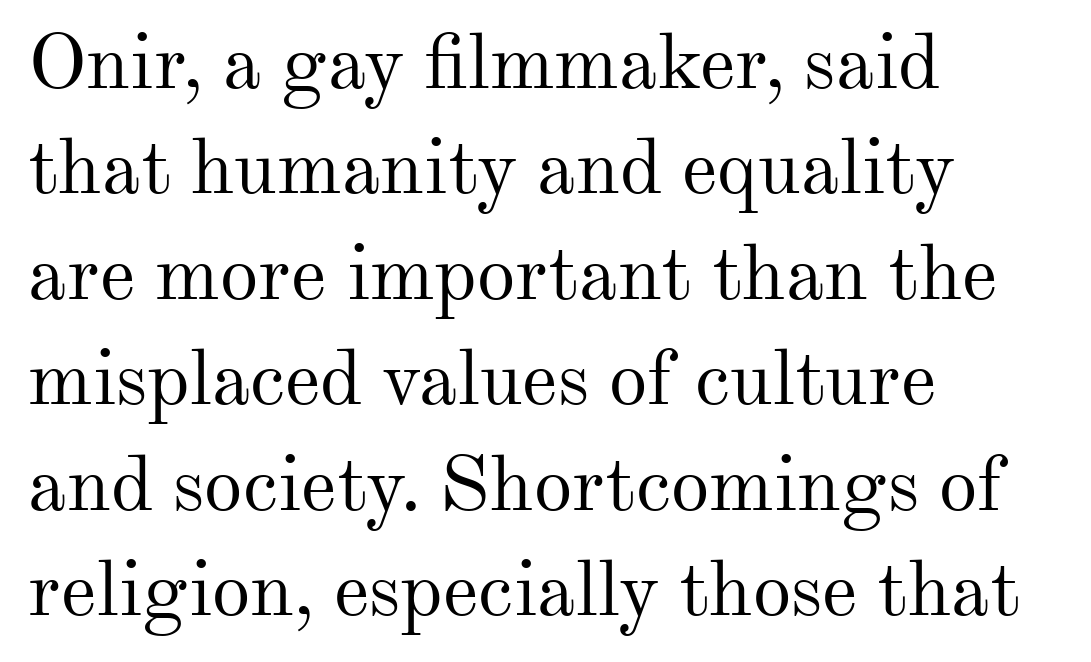
Bold? No — there's no thickening of the strokes. You could not count columns in this text — the font is proportionally spaced. Evenly set lines give the paragraph a standard silhouette. Which margin do the lines hug? The left one — the right edge is uneven. Each row of text sits above clean, open space. Does the type have serifs? Yes, each stem ends in a small foot.
